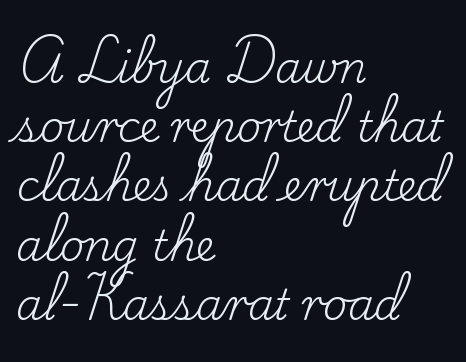
The passage is arranged the way most books set body copy — flush left. Here the designer chose a conventional face with non-uniform glyph widths. Rows of type keep a routine distance in the vertical direction. Look at the tracking — it's just the regular setting, nothing added.
